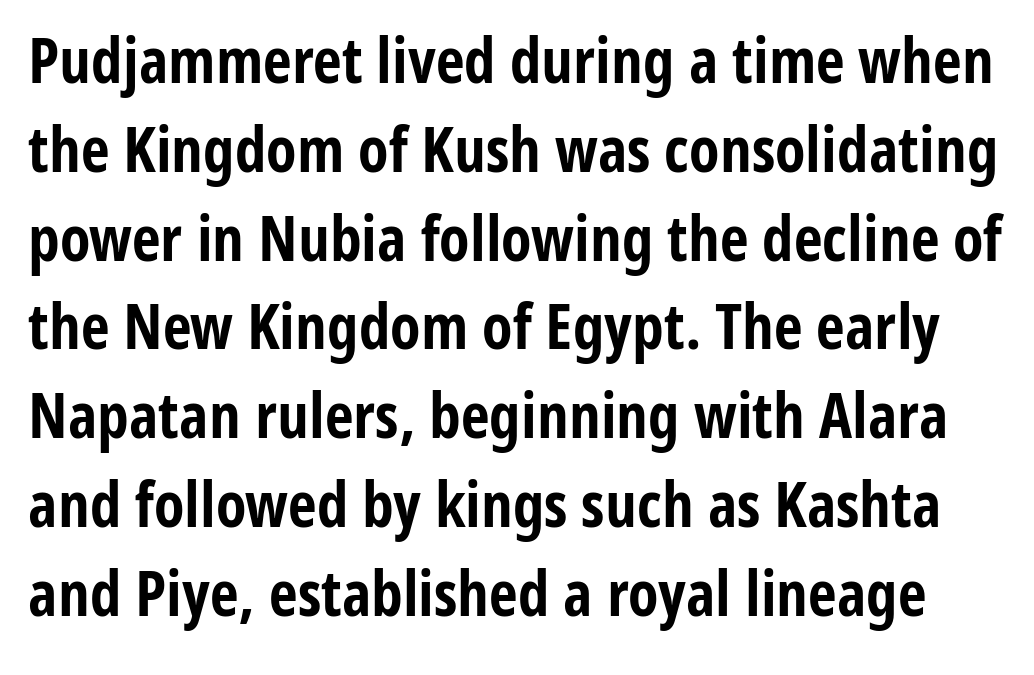
{"serif": "no", "italic": "no", "bold": "yes", "weight": "bold", "width": "condensed", "stroke_contrast": "low", "x_height": "medium", "monospaced": "no", "underline": "no", "line_spacing": "normal", "line_spacing_ratio": 1.41, "letter_spacing": "normal", "letter_spacing_em": 0.0, "glyph_px": 63}
